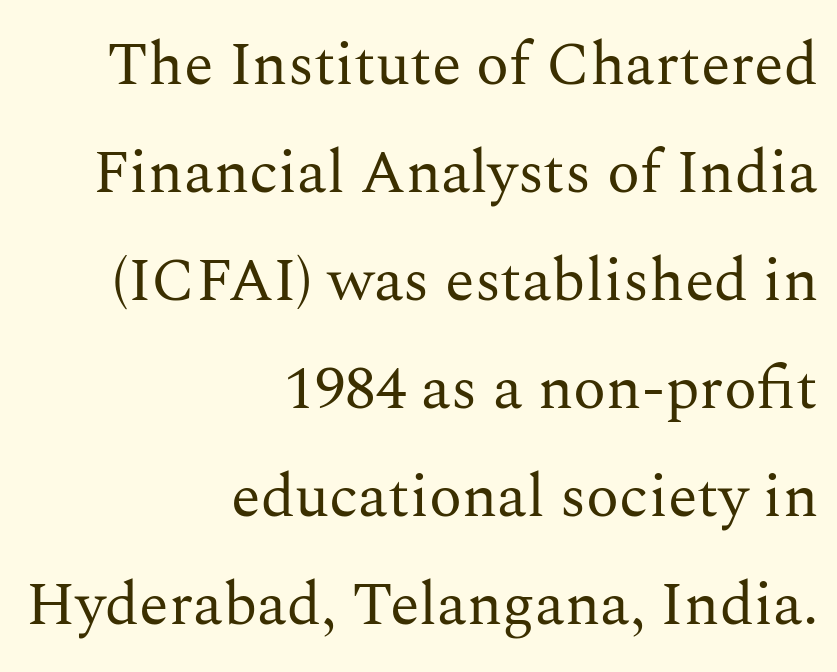
Q: Is the text bold? A: No.
Q: Is the text italic (slanted)? A: No, it is upright.
Q: Is the typeface a serif or a sans-serif typeface? A: Serif.
Q: Is the text underlined? A: No.
Q: How is the paragraph aligned? A: Right-aligned.
Q: Is the spacing between letters normal or unusually wide? A: Normal.
Q: Width (condensed, normal, or wide)? A: Normal.
Q: Stroke contrast? A: Medium.
Q: x-height? A: Medium.
Q: Monospaced? A: No.
